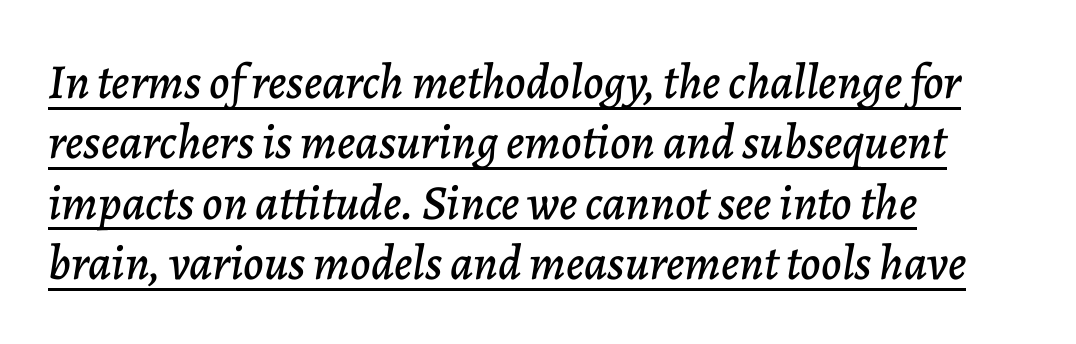
{"italic": "yes", "lean": "right", "slant_degrees": 7, "width": "normal", "stroke_contrast": "low", "x_height": "medium", "monospaced": "no", "underline": "yes", "align": "left", "line_spacing_ratio": 1.23, "letter_spacing": "normal", "letter_spacing_em": 0.0, "glyph_px": 49}
